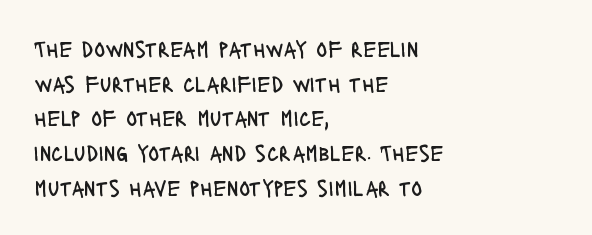
Q: Is the text bold? A: No.
Q: Is the text italic (slanted)? A: No, it is upright.
Q: Is the text underlined? A: No.
Q: How is the paragraph aligned? A: Left-aligned.
Q: Is the spacing between letters normal or unusually wide? A: Normal.
Q: Is the spacing between lines tight, normal or loose? A: Normal.
